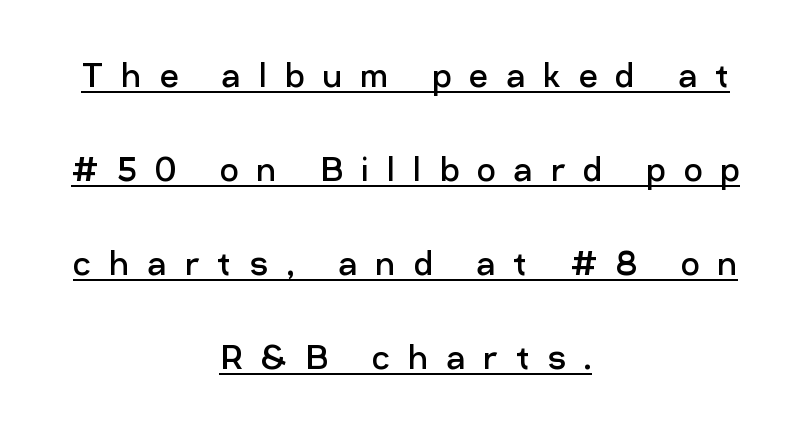
The image shows 41 px regular-weight sans-serif type, upright; set centered, loose line spacing (2.29x), unusually wide letter spacing (+0.44 em), underlined; low stroke contrast and a medium x-height.
